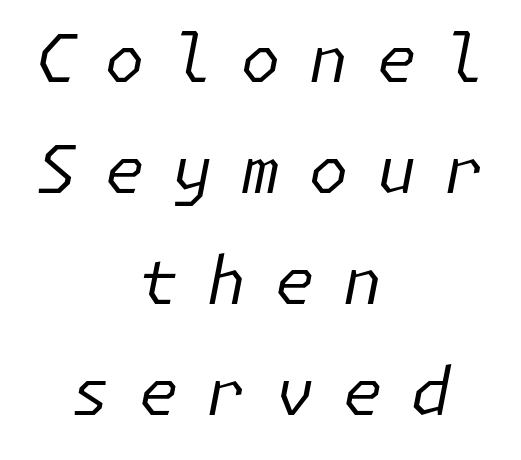
{"italic": "yes", "lean": "right", "slant_degrees": 11, "bold": "no", "weight": "regular", "width": "normal", "stroke_contrast": "low", "x_height": "medium", "underline": "no", "align": "center", "line_spacing": "normal", "line_spacing_ratio": 1.68, "letter_spacing": "wide", "letter_spacing_em": 0.41, "glyph_px": 66}
